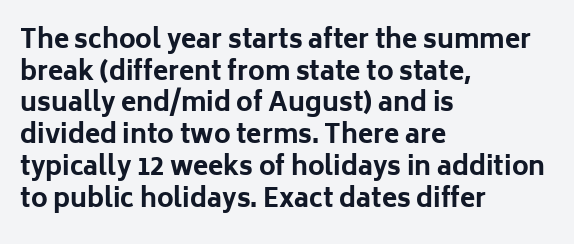
{"italic": "no", "bold": "yes", "underline": "no", "align": "left", "line_spacing": "normal", "line_spacing_ratio": 1.27, "letter_spacing": "normal", "letter_spacing_em": 0.0, "glyph_px": 25}
